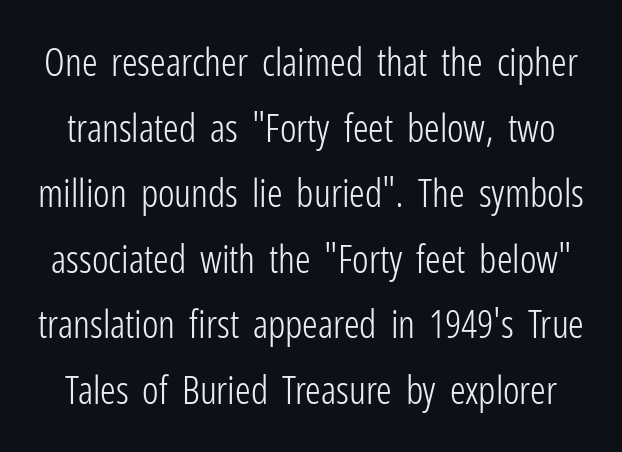
The type sits square on the baseline with zero lean. Here the glyphs are tracked normally, forming tight word shapes. Note the varied advance widths — an 'i' is clearly narrower than an 'm'. Regular leading.
